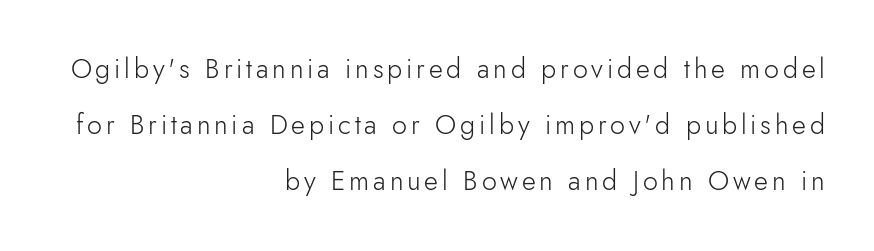
Does the copy run flush right? Yes — the right margin is perfectly even. The axis of the letterforms is exactly vertical. Each new line begins a long way beneath the previous one. The string is rendered with underlining switched off. The passage shown is not bold in any degree.
